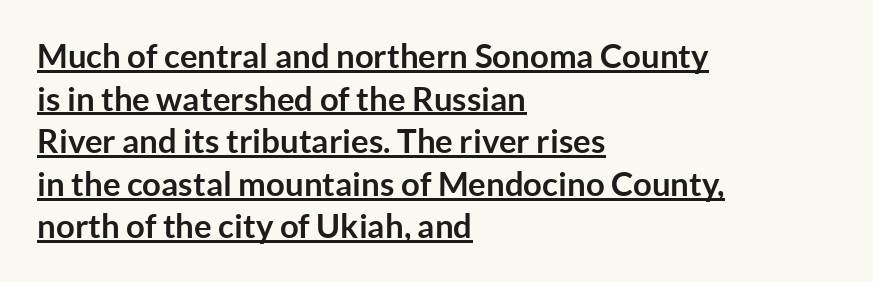
Like a heading marked for emphasis, these lines bear an underscore. Students, observe: this is what conventionally led text looks like. Layout note: lines flush left. Nothing sits at the stroke ends, so this counts as sans-serif.
